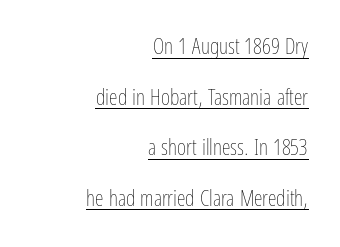
{"italic": "no", "bold": "no", "underline": "yes", "align": "right", "line_spacing": "loose", "line_spacing_ratio": 2.3, "letter_spacing": "normal", "letter_spacing_em": 0.0, "glyph_px": 22}
